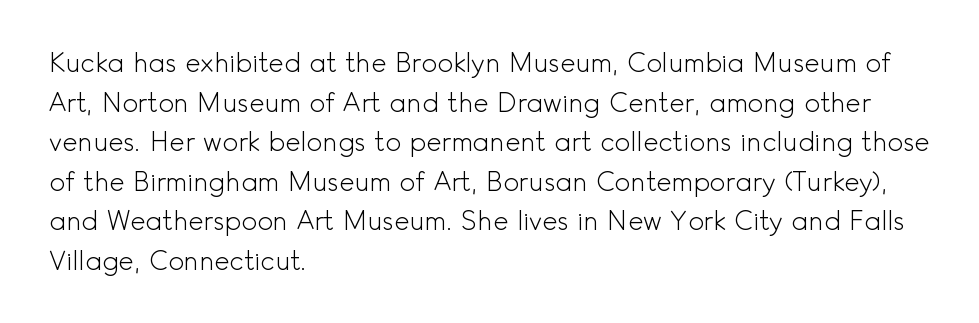
Q: Is the text bold? A: No.
Q: Is the text italic (slanted)? A: No, it is upright.
Q: Is the text underlined? A: No.
Q: How is the paragraph aligned? A: Left-aligned.
Q: Is the spacing between letters normal or unusually wide? A: Normal.
Q: Is the spacing between lines tight, normal or loose? A: Normal.
